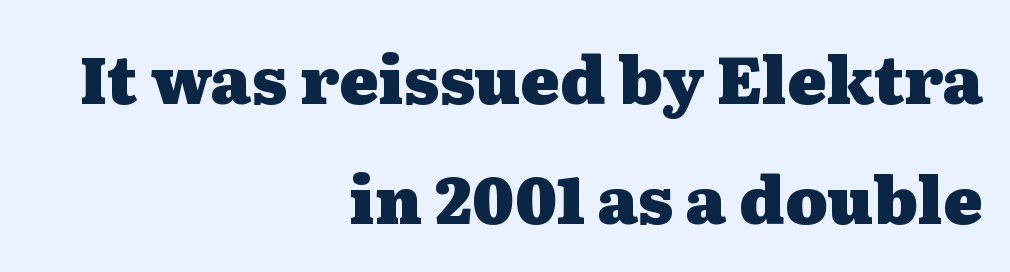
The image shows 65 px heavy, wide serif type, upright; set right-aligned, line spacing 1.84x, normal letter spacing, not underlined; medium stroke contrast and a medium x-height.
